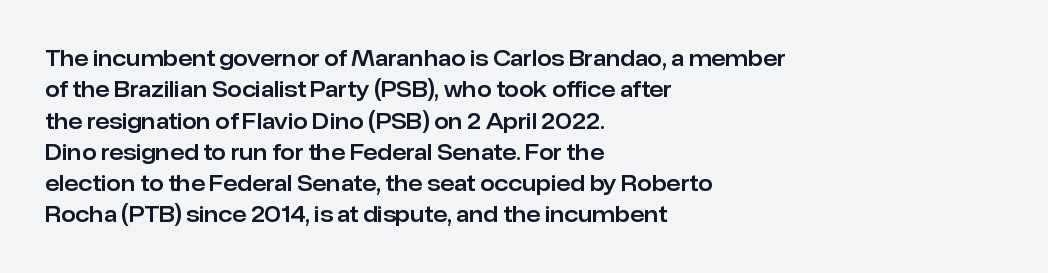
{"italic": "no", "underline": "no", "align": "left", "line_spacing": "normal", "line_spacing_ratio": 1.49, "letter_spacing": "normal", "letter_spacing_em": 0.0, "glyph_px": 21}
